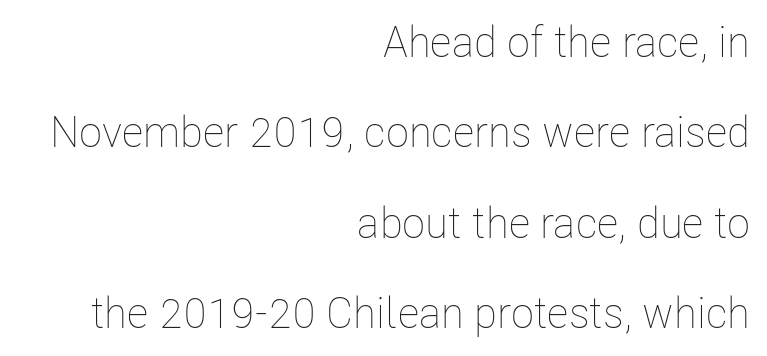
Q: Is the text bold? A: No.
Q: Is the text italic (slanted)? A: No, it is upright.
Q: Is the text underlined? A: No.
Q: How is the paragraph aligned? A: Right-aligned.
Q: Is the spacing between letters normal or unusually wide? A: Normal.
Q: Is the spacing between lines tight, normal or loose? A: Loose.
Q: Width (condensed, normal, or wide)? A: Condensed.
Q: Stroke contrast? A: Low.
Q: x-height? A: Medium.
Q: Monospaced? A: No.
